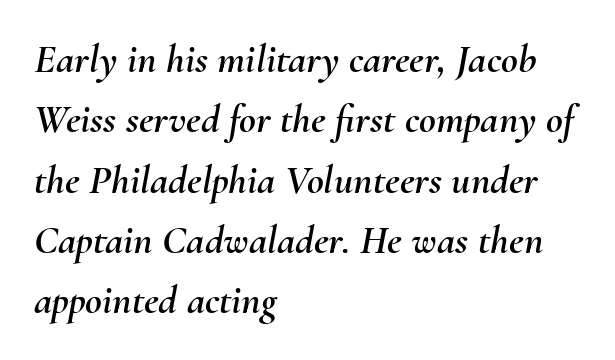
Q: Is the text italic (slanted)? A: Yes, it leans right by about 10 degrees.
Q: Is the text underlined? A: No.
Q: How is the paragraph aligned? A: Left-aligned.
Q: Is the spacing between letters normal or unusually wide? A: Normal.
Q: Is the spacing between lines tight, normal or loose? A: Normal.
Q: Width (condensed, normal, or wide)? A: Normal.
Q: Stroke contrast? A: Medium.
Q: x-height? A: Small.
Q: Monospaced? A: No.
